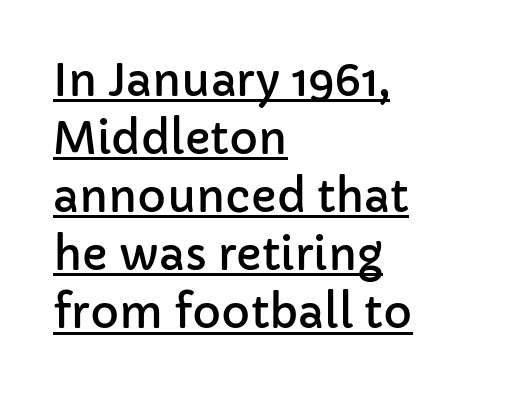
{"serif": "no", "italic": "no", "width": "normal", "stroke_contrast": "low", "x_height": "medium", "monospaced": "no", "underline": "yes", "align": "left", "line_spacing": "normal", "line_spacing_ratio": 1.32, "letter_spacing": "normal", "letter_spacing_em": 0.0, "glyph_px": 44}
